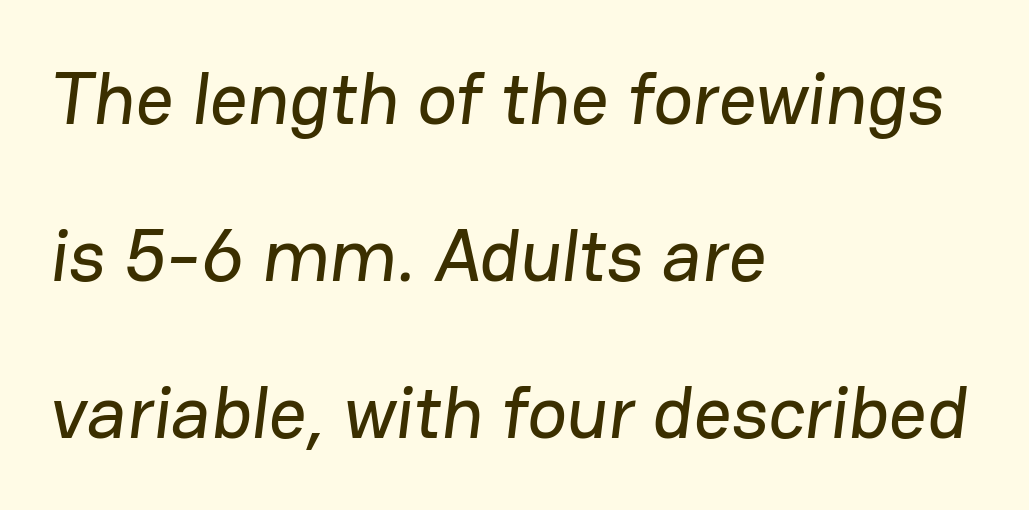
Q: Is the typeface a serif or a sans-serif typeface? A: Sans-serif.
Q: Is the text underlined? A: No.
Q: How is the paragraph aligned? A: Left-aligned.
Q: Is the spacing between letters normal or unusually wide? A: Normal.
Q: Is the spacing between lines tight, normal or loose? A: Loose.
Q: Width (condensed, normal, or wide)? A: Normal.
Q: Stroke contrast? A: Low.
Q: x-height? A: Medium.
Q: Monospaced? A: No.
